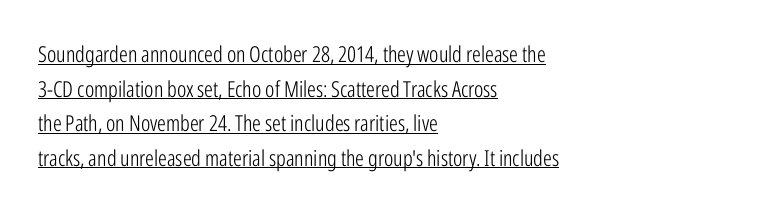
Q: Is the text bold? A: No.
Q: Is the text italic (slanted)? A: No, it is upright.
Q: Is the text underlined? A: Yes.
Q: How is the paragraph aligned? A: Left-aligned.
Q: Is the spacing between letters normal or unusually wide? A: Normal.
Q: Is the spacing between lines tight, normal or loose? A: Normal.
